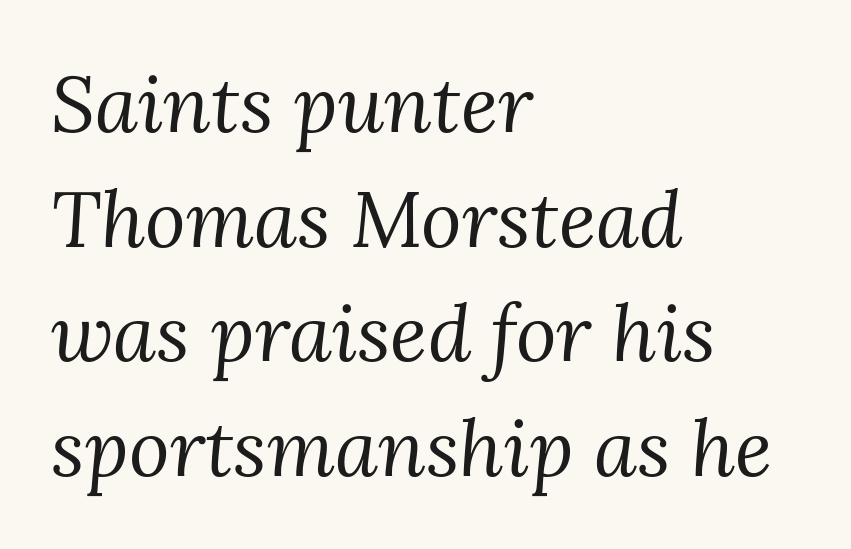
{"serif": "yes", "italic": "yes", "lean": "right", "slant_degrees": 3, "bold": "no", "weight": "regular", "width": "normal", "stroke_contrast": "medium", "x_height": "medium", "monospaced": "no", "underline": "no", "align": "left", "line_spacing": "normal", "line_spacing_ratio": 1.47, "letter_spacing": "normal", "letter_spacing_em": 0.0, "glyph_px": 78}
